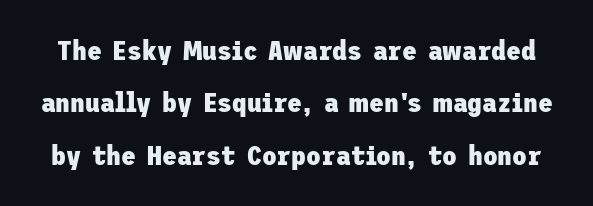
The image shows 27 px bold type, upright; set loose line spacing (1.94x), normal letter spacing, not underlined.
